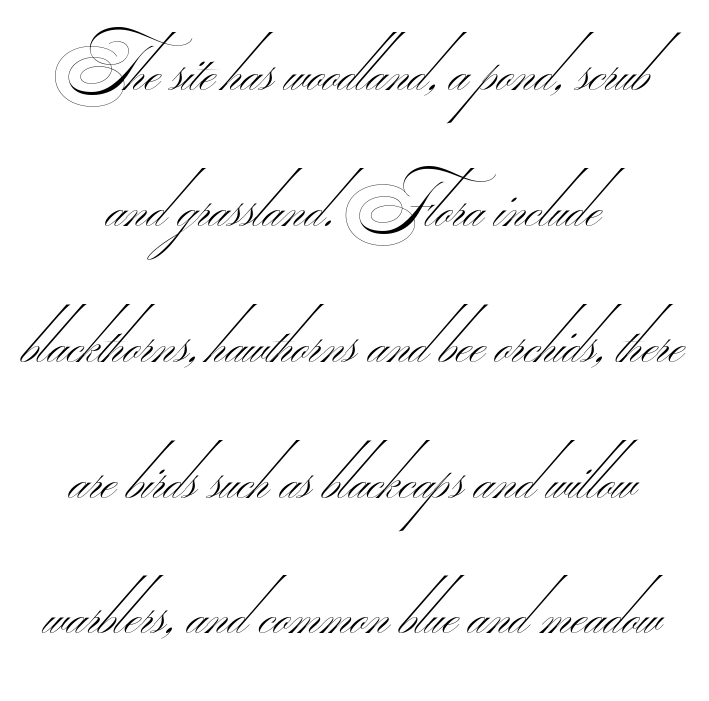
Inter-character spacing is left at the font's built-in metrics. Proportional: the letters do not fall into vertical columns. Stems here are at most as thick as an everyday book face. If you folded the block vertically in half, each line would mirror itself in length. This block would shrink considerably if given ordinary leading; it's expanded now.
